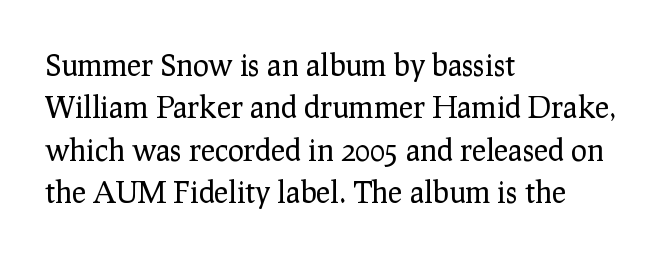
Counters stay open thanks to moderate or lighter strokes. Interline gaps are of average width in this sample. Glyph-to-glyph distance matches everyday printed text. Clear beneath every line of the passage. Is this a sans? No — the strokes have serifs.
